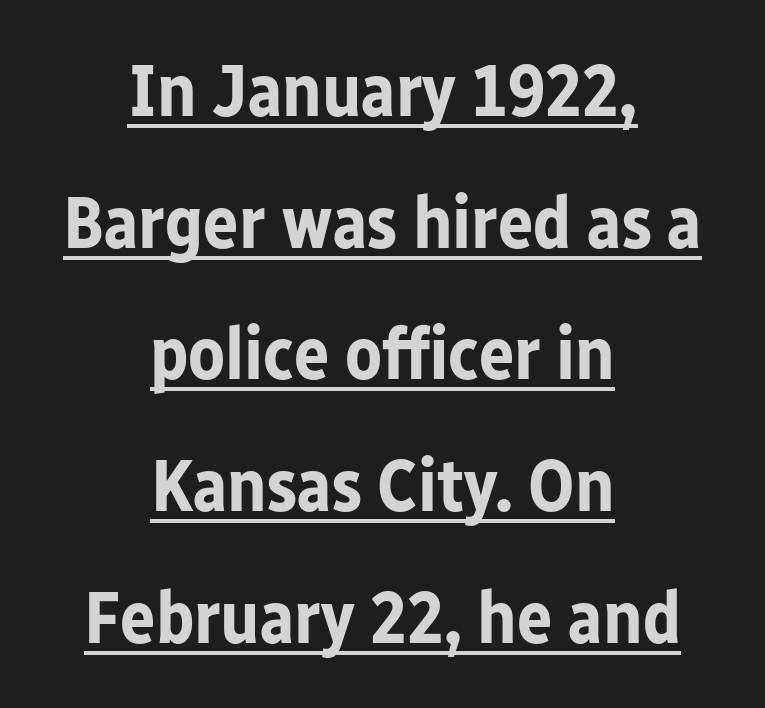
{"serif": "no", "italic": "no", "bold": "yes", "weight": "bold", "width": "normal", "stroke_contrast": "low", "x_height": "medium", "monospaced": "no", "underline": "yes", "align": "center", "line_spacing_ratio": 1.78, "letter_spacing": "normal", "letter_spacing_em": 0.0, "glyph_px": 74}
